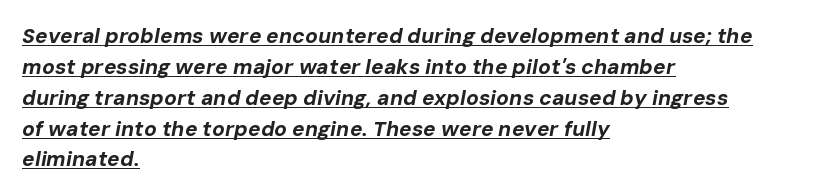
The image shows 21 px bold type, italic (leaning right); set left-aligned, normal line spacing (1.47x), normal letter spacing, underlined.
